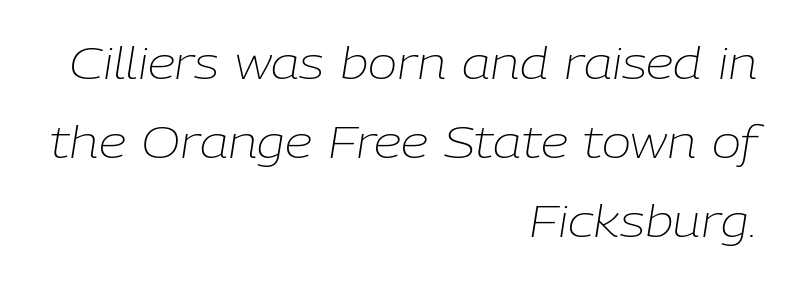
{"italic": "yes", "lean": "right", "slant_degrees": 9, "bold": "no", "weight": "light", "width": "normal", "stroke_contrast": "low", "x_height": "medium", "monospaced": "no", "underline": "no", "align": "right", "line_spacing_ratio": 1.79, "letter_spacing": "normal", "letter_spacing_em": 0.0, "glyph_px": 44}
